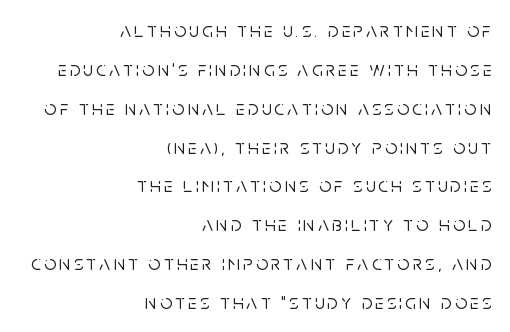
{"italic": "no", "underline": "no", "align": "right", "line_spacing_ratio": 1.85, "glyph_px": 21}
